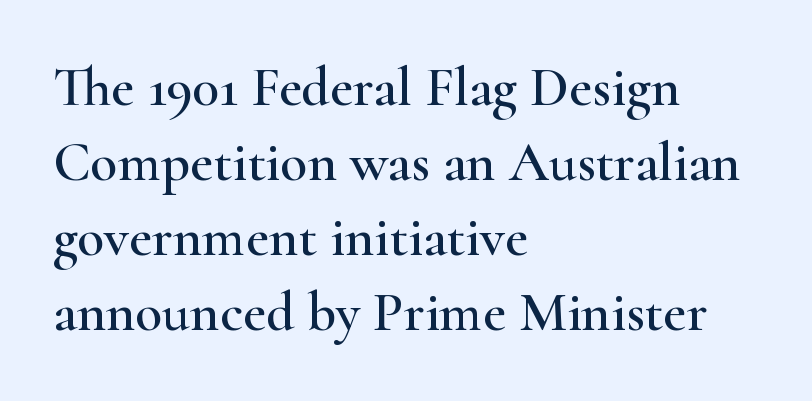
Q: Is the text italic (slanted)? A: No, it is upright.
Q: Is the typeface a serif or a sans-serif typeface? A: Serif.
Q: Is the text underlined? A: No.
Q: How is the paragraph aligned? A: Left-aligned.
Q: Is the spacing between letters normal or unusually wide? A: Normal.
Q: Is the spacing between lines tight, normal or loose? A: Normal.
Q: Width (condensed, normal, or wide)? A: Wide.
Q: Stroke contrast? A: High.
Q: x-height? A: Small.
Q: Monospaced? A: No.
